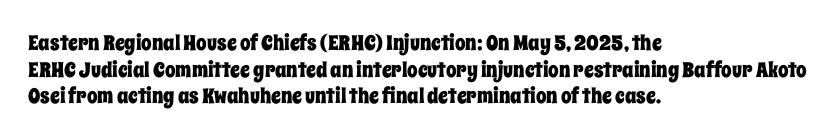
Q: Is the text italic (slanted)? A: No, it is upright.
Q: Is the text underlined? A: No.
Q: How is the paragraph aligned? A: Left-aligned.
Q: Is the spacing between letters normal or unusually wide? A: Normal.
Q: Is the spacing between lines tight, normal or loose? A: Normal.
